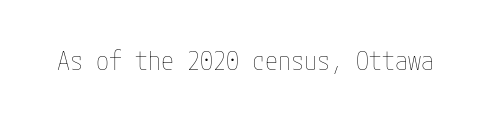
Q: Is the text bold? A: No.
Q: Is the text italic (slanted)? A: No, it is upright.
Q: Is the text underlined? A: No.
Q: Is the spacing between letters normal or unusually wide? A: Normal.
